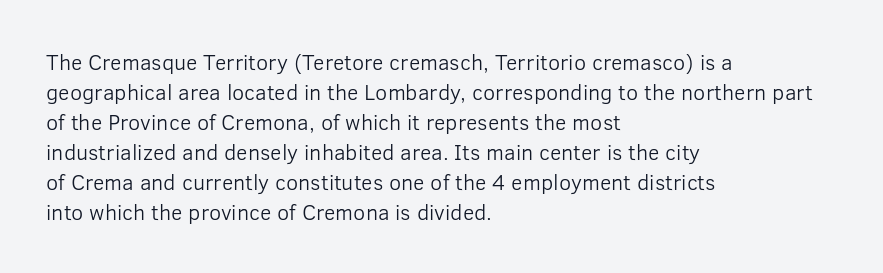
Q: Is the text bold? A: No.
Q: Is the text italic (slanted)? A: No, it is upright.
Q: Is the text underlined? A: No.
Q: How is the paragraph aligned? A: Left-aligned.
Q: Is the spacing between letters normal or unusually wide? A: Normal.
Q: Is the spacing between lines tight, normal or loose? A: Normal.
